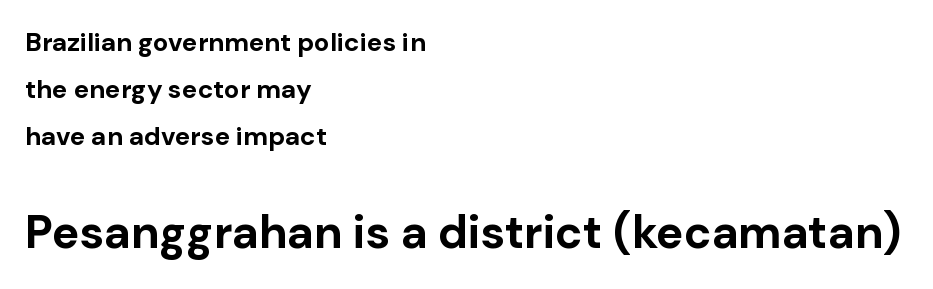
{"serif": "no", "italic": "no", "bold": "yes", "weight": "bold", "width": "normal", "stroke_contrast": "low", "x_height": "medium", "monospaced": "no", "underline": "no", "align": "left", "line_spacing_ratio": 1.8, "letter_spacing": "normal", "letter_spacing_em": 0.0, "larger_block": "second", "size_ratio": 1.77, "glyph_px": 46}
